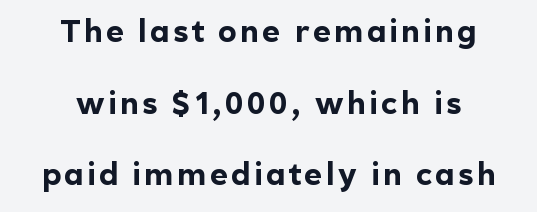
{"serif": "no", "italic": "no", "bold": "yes", "weight": "bold", "width": "normal", "x_height": "medium", "monospaced": "no", "underline": "no", "align": "center", "line_spacing": "loose", "line_spacing_ratio": 2.31, "glyph_px": 31}
